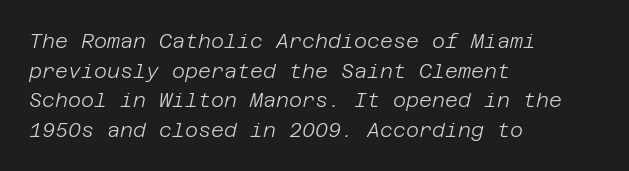
{"italic": "yes", "lean": "right", "slant_degrees": 12, "bold": "no", "underline": "no", "align": "left", "line_spacing": "normal", "line_spacing_ratio": 1.48, "letter_spacing": "normal", "letter_spacing_em": 0.0, "glyph_px": 20}
